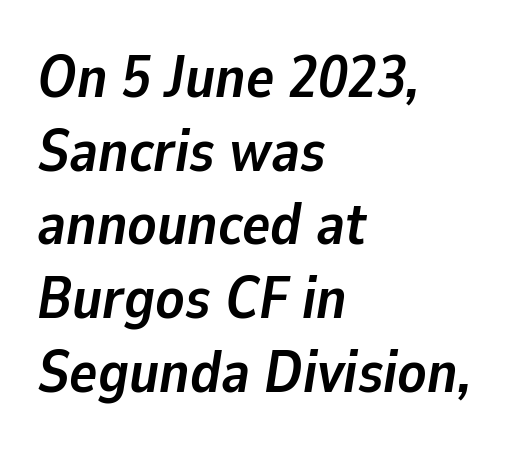
The image shows 59 px semibold type, italic (leaning right); set left-aligned, normal line spacing (1.25x), normal letter spacing, not underlined; low stroke contrast and a medium x-height.
